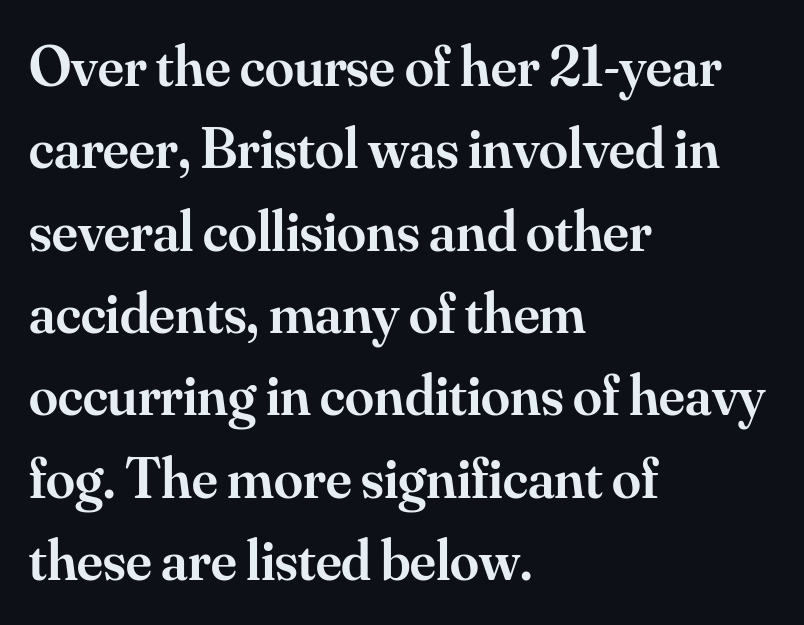
A typesetter would label this face a serif. Between one letter and the next there's only the usual sliver of space. The block of text has a typical density, with ordinary space between rows. The rendering anchors every line to the left-hand side. Descender tails drop into unmarked territory.
